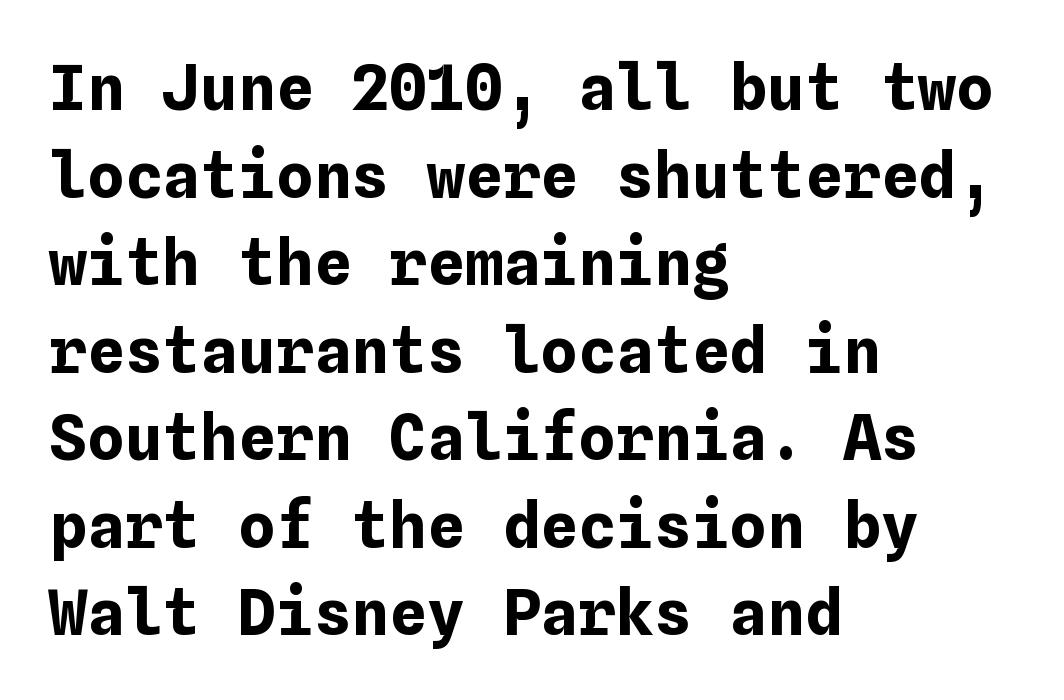
The image shows 63 px bold type, upright; set left-aligned, normal line spacing (1.39x), normal letter spacing, not underlined; low stroke contrast and a medium x-height.
